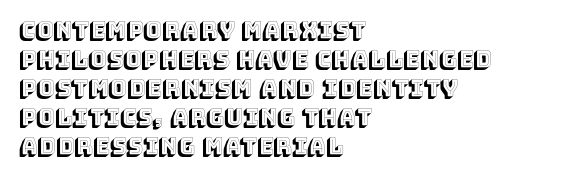
Q: Is the text italic (slanted)? A: No, it is upright.
Q: Is the text underlined? A: No.
Q: How is the paragraph aligned? A: Left-aligned.
Q: Is the spacing between letters normal or unusually wide? A: Normal.
Q: Is the spacing between lines tight, normal or loose? A: Normal.
